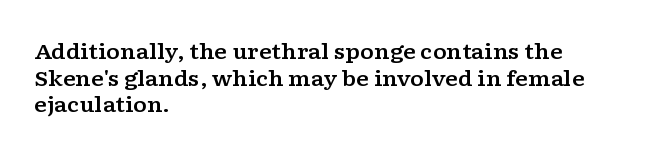
Successive baselines arrive at the customary interval. The space directly below the letters is spotless. The face used here is rendered with its standard letterfit. The rendering anchors every line to the left-hand side.
